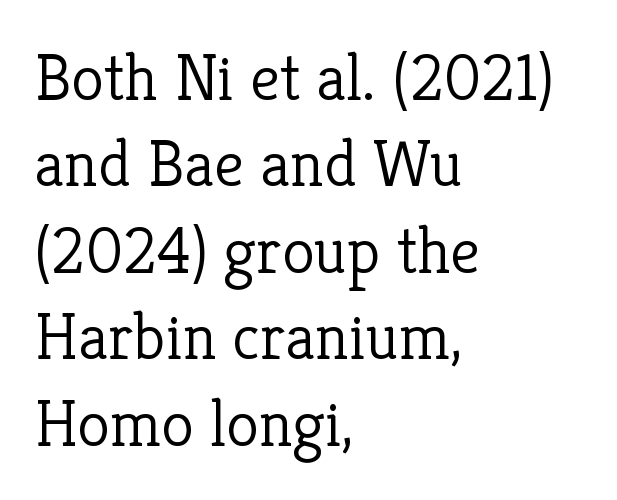
{"serif": "yes", "italic": "no", "bold": "no", "weight": "light", "width": "normal", "stroke_contrast": "low", "x_height": "medium", "monospaced": "no", "underline": "no", "align": "left", "line_spacing": "normal", "line_spacing_ratio": 1.29, "letter_spacing": "normal", "letter_spacing_em": 0.0, "glyph_px": 67}
